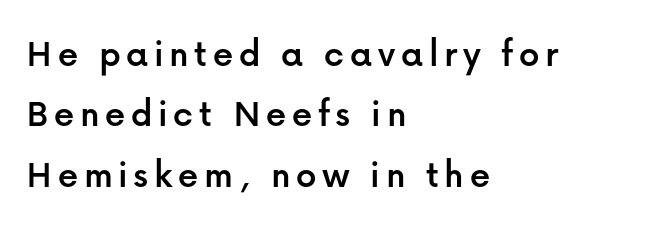
Q: Is the text italic (slanted)? A: No, it is upright.
Q: Is the typeface a serif or a sans-serif typeface? A: Sans-serif.
Q: Is the text underlined? A: No.
Q: How is the paragraph aligned? A: Left-aligned.
Q: Is the spacing between lines tight, normal or loose? A: Normal.
Q: Width (condensed, normal, or wide)? A: Normal.
Q: Stroke contrast? A: Low.
Q: x-height? A: Medium.
Q: Monospaced? A: No.
